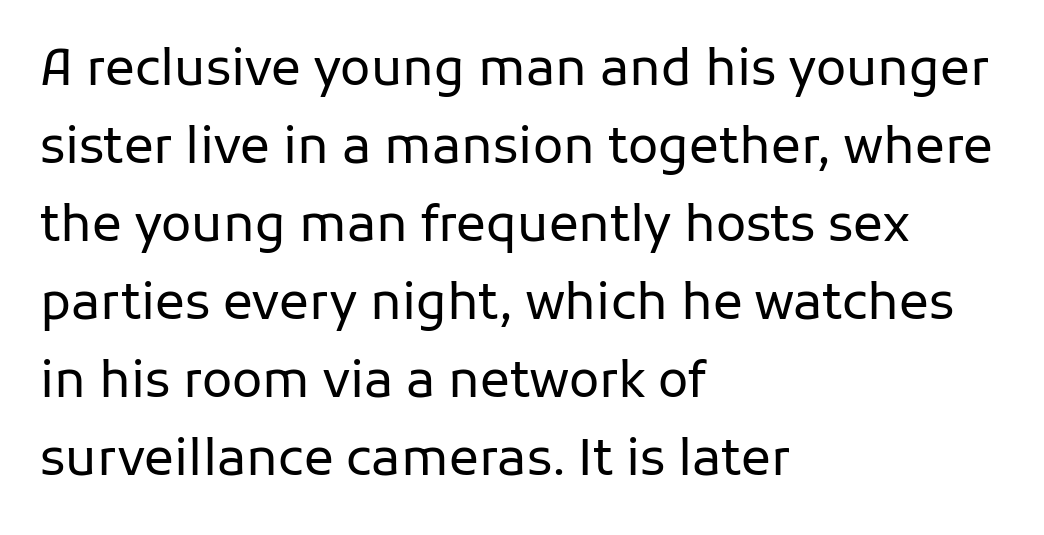
Q: Is the text bold? A: No.
Q: Is the text italic (slanted)? A: No, it is upright.
Q: Is the typeface a serif or a sans-serif typeface? A: Sans-serif.
Q: Is the text underlined? A: No.
Q: How is the paragraph aligned? A: Left-aligned.
Q: Is the spacing between letters normal or unusually wide? A: Normal.
Q: Is the spacing between lines tight, normal or loose? A: Normal.
Q: Width (condensed, normal, or wide)? A: Normal.
Q: Stroke contrast? A: Low.
Q: x-height? A: Medium.
Q: Monospaced? A: No.
